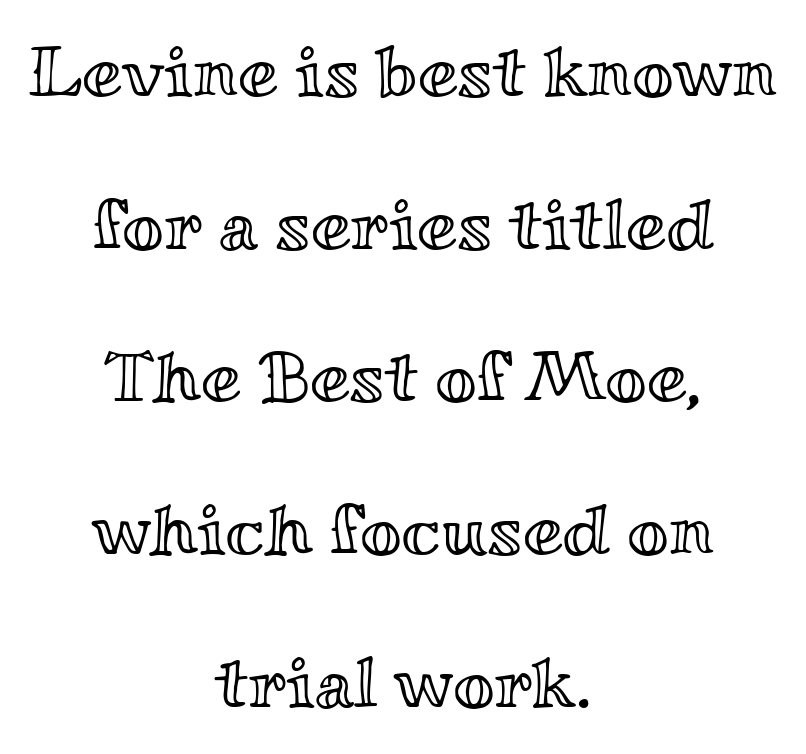
Q: Is the text italic (slanted)? A: No, it is upright.
Q: Is the text underlined? A: No.
Q: How is the paragraph aligned? A: Centered.
Q: Is the spacing between letters normal or unusually wide? A: Normal.
Q: Is the spacing between lines tight, normal or loose? A: Loose.
Q: Width (condensed, normal, or wide)? A: Wide.
Q: x-height? A: Small.
Q: Monospaced? A: No.
